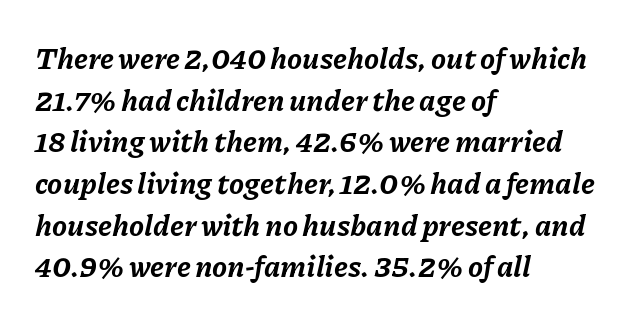
Q: Is the text bold? A: Yes.
Q: Is the text italic (slanted)? A: Yes, it leans right by about 11 degrees.
Q: Is the text underlined? A: No.
Q: How is the paragraph aligned? A: Left-aligned.
Q: Is the spacing between letters normal or unusually wide? A: Normal.
Q: Is the spacing between lines tight, normal or loose? A: Normal.
Q: Width (condensed, normal, or wide)? A: Normal.
Q: Stroke contrast? A: Low.
Q: x-height? A: Medium.
Q: Monospaced? A: No.
